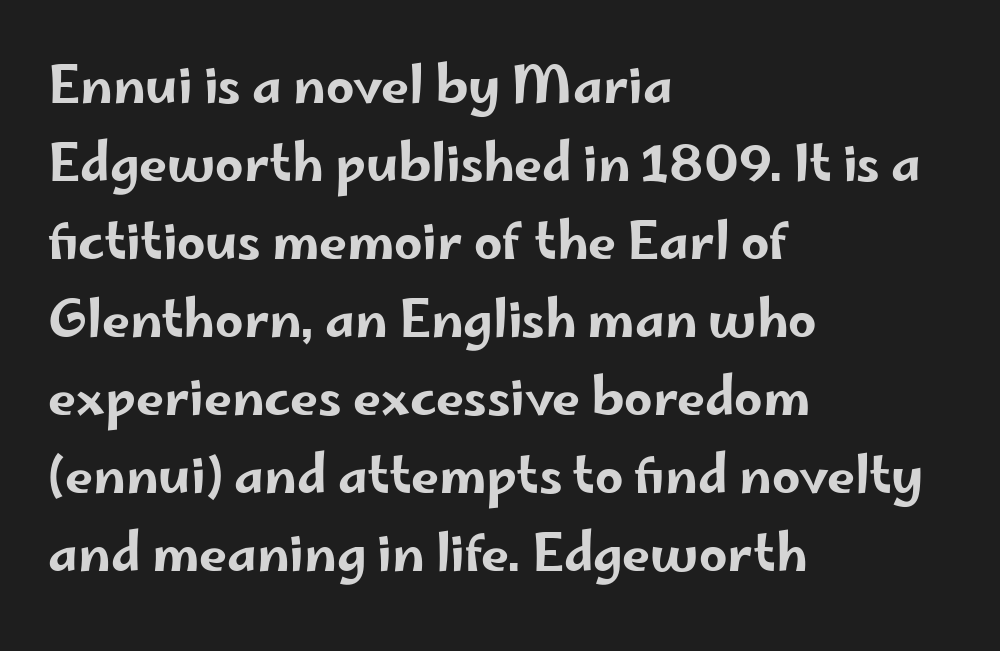
The lines in this sample share a left origin and differ only in where they stop. Quick note: underline off. Spacing between characters is what you'd get straight out of the box. Note the varied advance widths — an 'i' is clearly narrower than an 'm'. Leading: standard.
